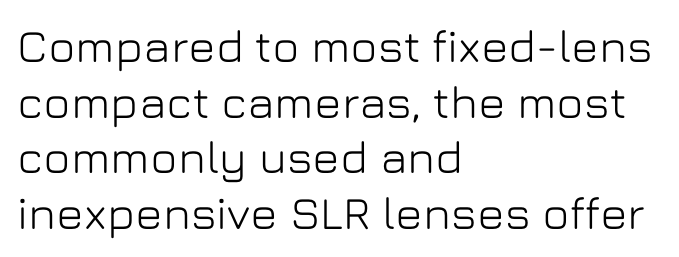
The image shows 46 px sans-serif type, upright; set left-aligned, line spacing 1.21x, normal letter spacing, not underlined; low stroke contrast and a medium x-height.
